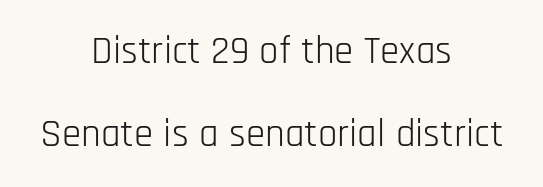
Line starts and ends both wander, symmetrically. Varying glyph widths throughout — classic text-font behaviour. Do the letters lean? They stand straight. Nobody drew a line under any word here.
